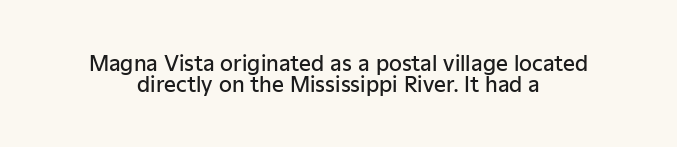
Decoration check: the copy has no underline. Summary of vertical rhythm: compact, with narrow interline spacing. In terms of weight, the rendering is demibold, just under bold. Look at the tracking — it's just the regular setting, nothing added. These lines stack symmetrically, like a column narrowing and widening about its center. These lines were composed using upright roman letters.
